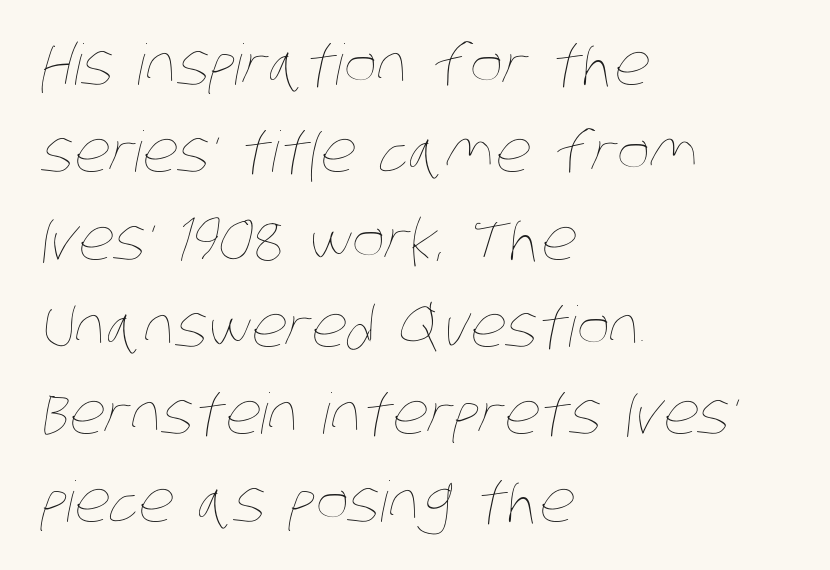
Q: Is the text bold? A: No.
Q: Is the text underlined? A: No.
Q: How is the paragraph aligned? A: Left-aligned.
Q: Is the spacing between letters normal or unusually wide? A: Normal.
Q: Is the spacing between lines tight, normal or loose? A: Normal.
Q: Width (condensed, normal, or wide)? A: Condensed.
Q: Stroke contrast? A: Low.
Q: x-height? A: Large.
Q: Monospaced? A: No.
